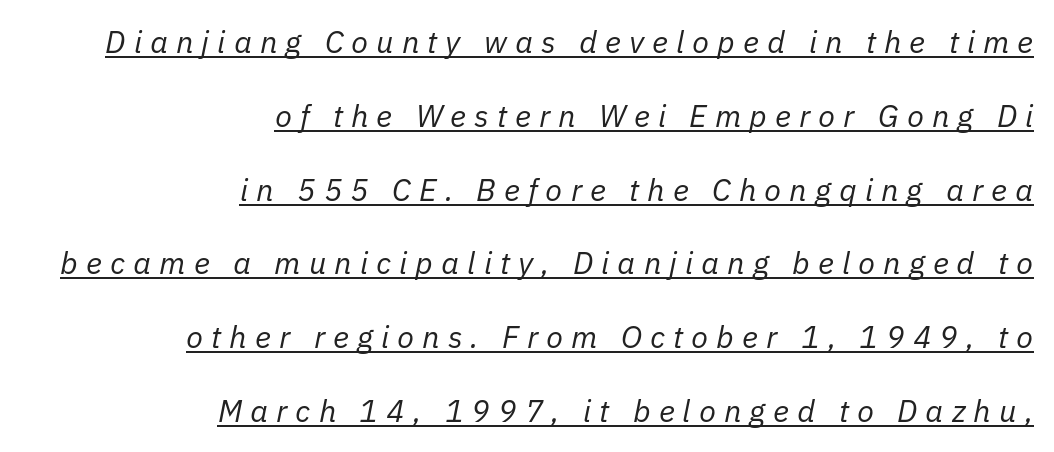
{"italic": "yes", "lean": "right", "slant_degrees": 11, "bold": "no", "weight": "regular", "width": "normal", "stroke_contrast": "low", "x_height": "medium", "monospaced": "no", "underline": "yes", "align": "right", "line_spacing": "loose", "line_spacing_ratio": 2.38, "letter_spacing": "wide", "letter_spacing_em": 0.26, "glyph_px": 31}
